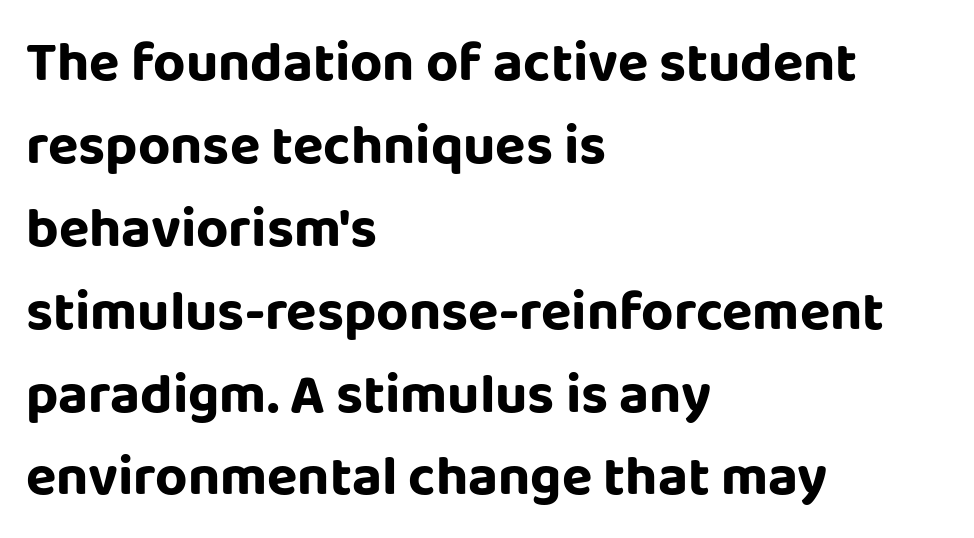
{"serif": "no", "italic": "no", "width": "normal", "stroke_contrast": "low", "x_height": "large", "monospaced": "no", "underline": "no", "align": "left", "line_spacing": "normal", "line_spacing_ratio": 1.48, "letter_spacing": "normal", "letter_spacing_em": 0.0, "glyph_px": 56}
